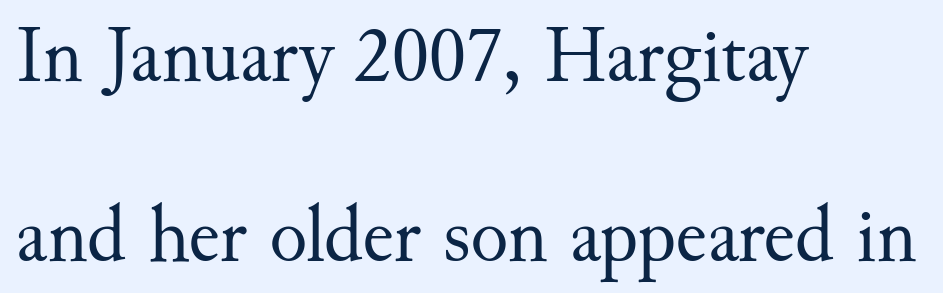
The image shows 79 px regular-weight serif type, upright; set left-aligned, loose line spacing (2.28x), normal letter spacing, not underlined; medium stroke contrast and a small x-height.
